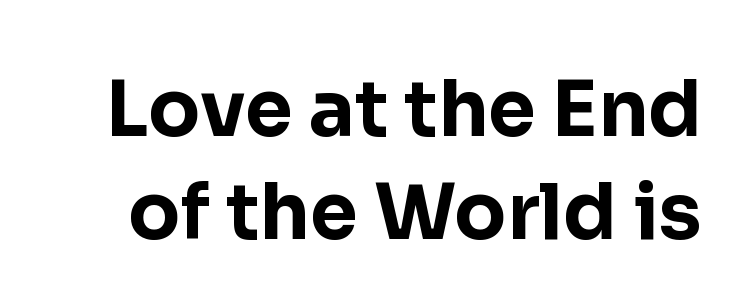
A normal amount of white space separates one row of letters from the next. Heft: maximum for text — a bold. Compared with typical body copy, the letter spacing here is the same. No italicization has been applied; the sample stays upright. The space directly below the letters is spotless.
